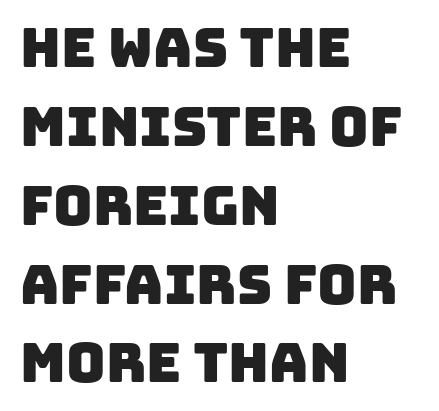
The image shows 54 px sans-serif type; set left-aligned, normal line spacing (1.46x), normal letter spacing, not underlined; low stroke contrast and a large x-height.
